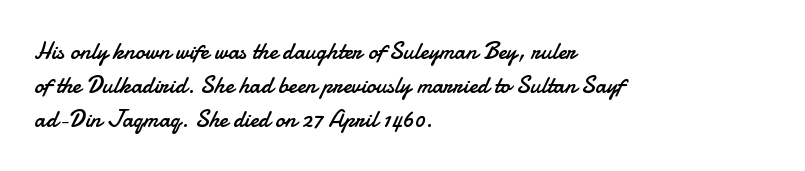
The image shows 24 px text type; set left-aligned, normal line spacing (1.42x), normal letter spacing, not underlined.
